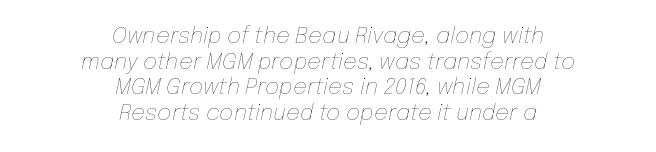
Q: Is the text bold? A: No.
Q: Is the text italic (slanted)? A: Yes, it leans right by about 12 degrees.
Q: Is the text underlined? A: No.
Q: How is the paragraph aligned? A: Centered.
Q: Is the spacing between letters normal or unusually wide? A: Normal.
